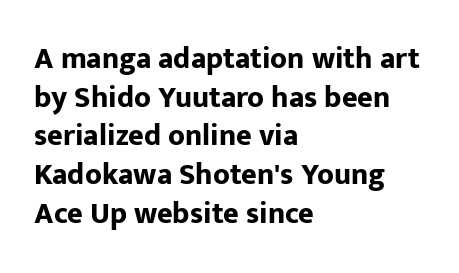
Q: Is the text bold? A: Yes.
Q: Is the text italic (slanted)? A: No, it is upright.
Q: Is the typeface a serif or a sans-serif typeface? A: Sans-serif.
Q: Is the text underlined? A: No.
Q: How is the paragraph aligned? A: Left-aligned.
Q: Is the spacing between letters normal or unusually wide? A: Normal.
Q: Is the spacing between lines tight, normal or loose? A: Normal.
Q: Width (condensed, normal, or wide)? A: Normal.
Q: Stroke contrast? A: Low.
Q: x-height? A: Medium.
Q: Monospaced? A: No.
